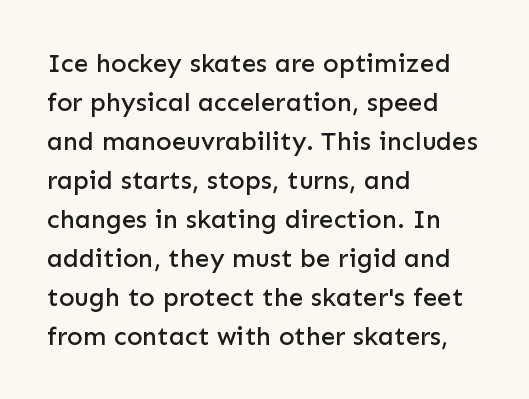
Q: Is the text italic (slanted)? A: No, it is upright.
Q: Is the text underlined? A: No.
Q: How is the paragraph aligned? A: Left-aligned.
Q: Is the spacing between letters normal or unusually wide? A: Normal.
Q: Is the spacing between lines tight, normal or loose? A: Normal.
